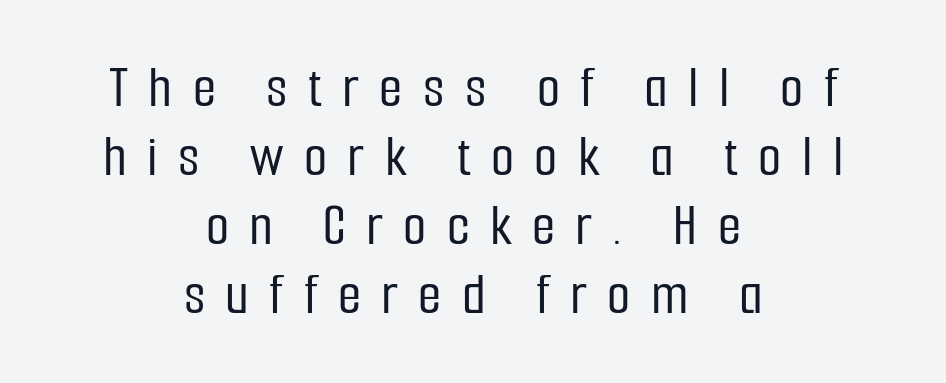
{"serif": "no", "italic": "no", "width": "condensed", "stroke_contrast": "low", "x_height": "medium", "monospaced": "no", "underline": "no", "align": "center", "line_spacing": "tight", "line_spacing_ratio": 1.15, "letter_spacing": "wide", "letter_spacing_em": 0.34, "glyph_px": 60}
